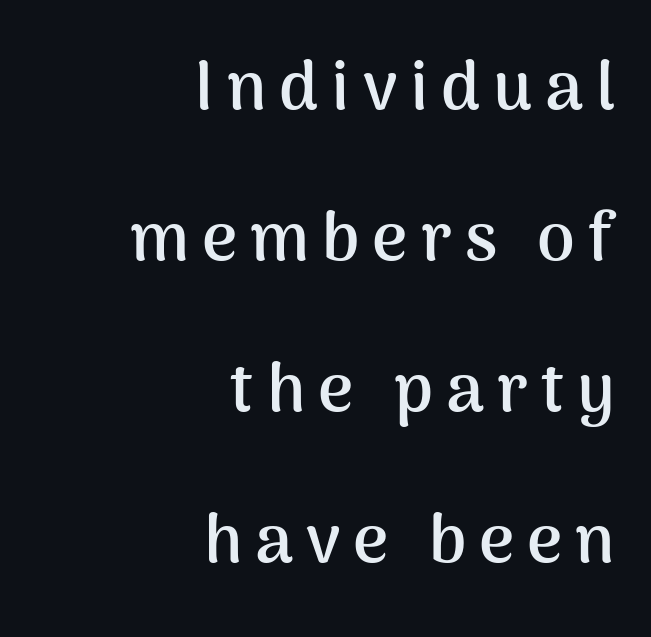
A sans-serif font was chosen for this passage. These lines are rendered in a variable-pitch font. One-word summary of the alignment: right. A typesetter would call this leading open, well beyond the default. Summary of weight: heavy, a full bold.
